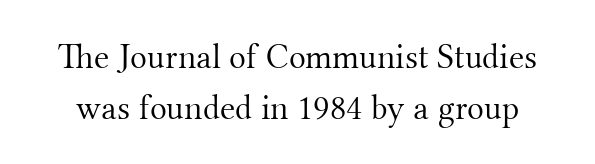
{"serif": "yes", "italic": "no", "bold": "no", "weight": "light", "width": "normal", "stroke_contrast": "medium", "x_height": "small", "monospaced": "no", "underline": "no", "line_spacing": "normal", "line_spacing_ratio": 1.45, "letter_spacing": "normal", "letter_spacing_em": 0.0, "glyph_px": 35}
